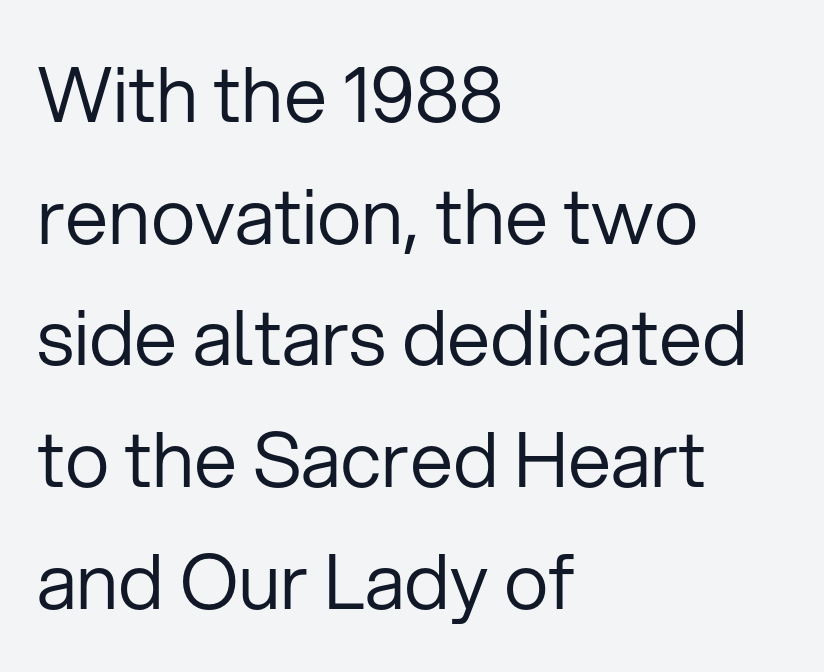
The letters stand straight up with perfectly vertical stems. The block of text has a typical density, with ordinary space between rows. Letterform terminals end flat and unadorned throughout the passage. Is the type heavy? It reads as light-to-regular instead. The line texture is even and compact thanks to regular tracking. The gap between lines stays unmarked.
